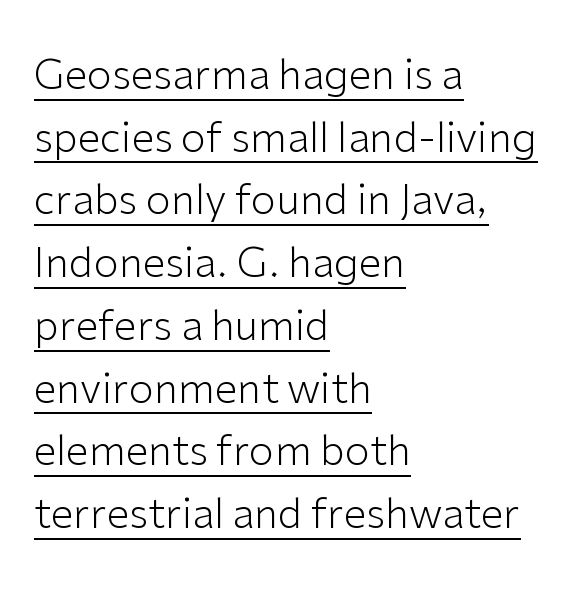
{"serif": "no", "italic": "no", "bold": "no", "weight": "light", "width": "normal", "stroke_contrast": "low", "x_height": "medium", "monospaced": "no", "underline": "yes", "align": "left", "line_spacing": "normal", "line_spacing_ratio": 1.53, "letter_spacing": "normal", "letter_spacing_em": 0.0, "glyph_px": 41}
